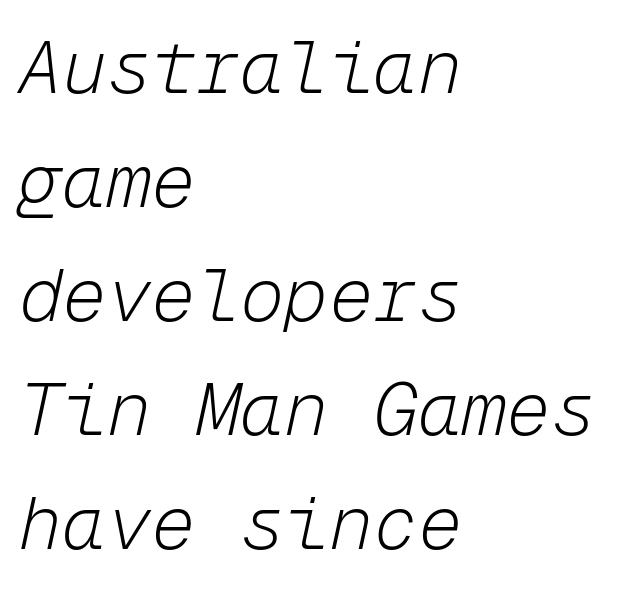
The image shows 74 px light type, italic (leaning right), monospaced; set left-aligned, normal line spacing (1.54x), normal letter spacing, not underlined; low stroke contrast and a medium x-height.
